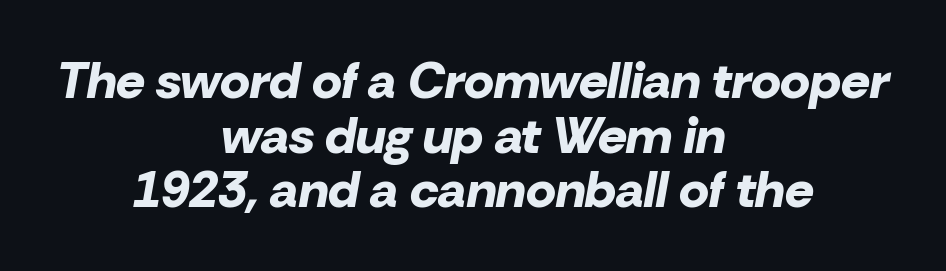
Q: Is the text bold? A: Yes.
Q: Is the text italic (slanted)? A: Yes, it leans right by about 10 degrees.
Q: Is the text underlined? A: No.
Q: How is the paragraph aligned? A: Centered.
Q: Is the spacing between letters normal or unusually wide? A: Normal.
Q: Is the spacing between lines tight, normal or loose? A: Tight.
Q: Width (condensed, normal, or wide)? A: Normal.
Q: Stroke contrast? A: Low.
Q: x-height? A: Medium.
Q: Monospaced? A: No.
